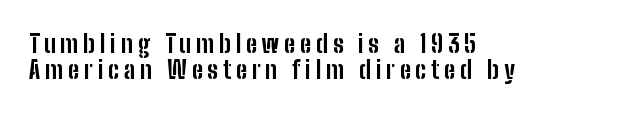
The image shows 24 px bold type, upright; set left-aligned, tight line spacing (1.1x), unusually wide letter spacing (+0.2 em), not underlined.
